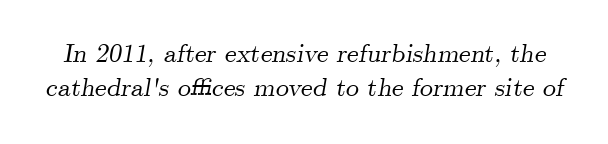
Q: Is the text italic (slanted)? A: Yes, it leans right by about 9 degrees.
Q: Is the text underlined? A: No.
Q: Is the spacing between letters normal or unusually wide? A: Normal.
Q: Is the spacing between lines tight, normal or loose? A: Normal.
